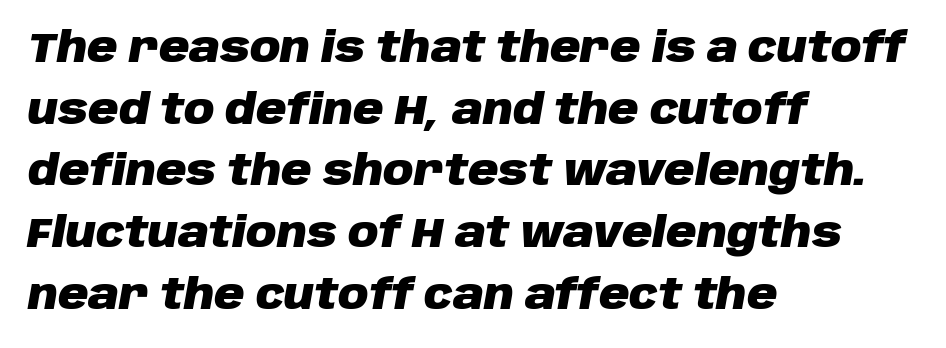
{"italic": "yes", "lean": "right", "slant_degrees": 10, "bold": "yes", "weight": "heavy", "width": "normal", "stroke_contrast": "low", "x_height": "large", "monospaced": "no", "underline": "no", "align": "left", "line_spacing": "normal", "line_spacing_ratio": 1.47, "letter_spacing": "normal", "letter_spacing_em": 0.0, "glyph_px": 42}
